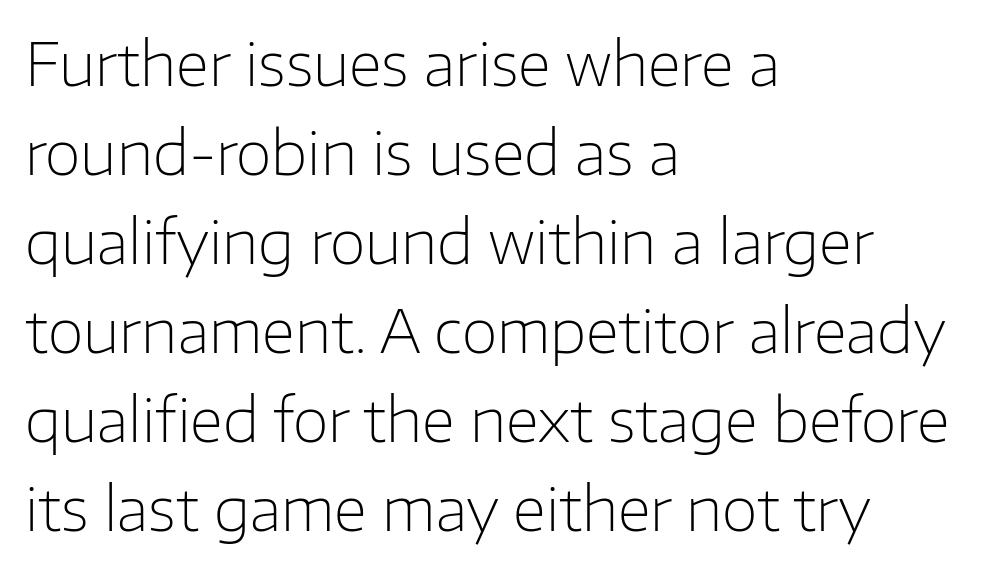
Posture: straight, roman, zero tilt. Just letters on the line, the space beneath them empty. Does extra space separate the letters? No, they use regular spacing. This sample is left-justified, so line endings fall wherever the words run out. Vertical stems look standard width or narrower in stroke.
